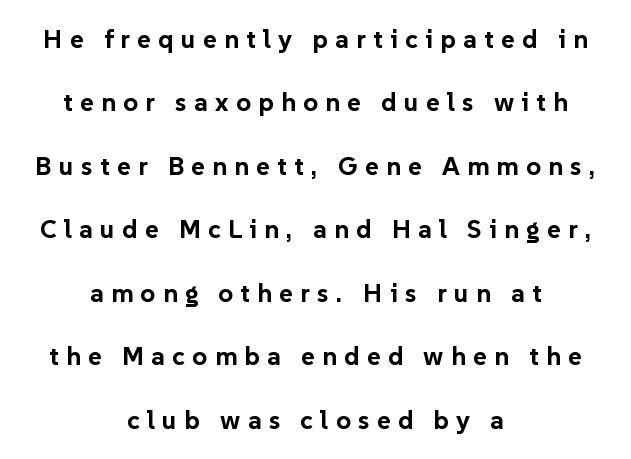
The image shows 26 px bold type, upright; set centered, loose line spacing (2.44x), unusually wide letter spacing (+0.28 em), not underlined.
